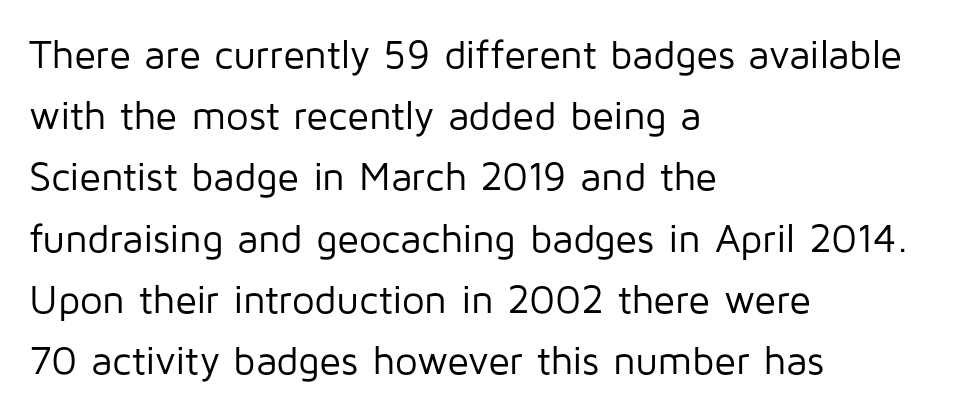
A quiet, ordinary-to-light weight characterises the typeface. Type style note: lacks serifs. Layout note: lines flush left. The glyphs are unaccompanied by any horizontal stroke below them. The leading is moderate, giving the passage an even texture. No extra tracking has been applied to these lines.
